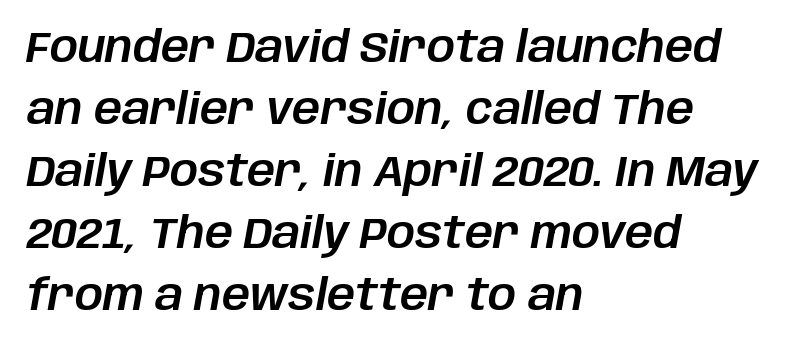
Here the designer chose a conventional face with non-uniform glyph widths. The type is set solid horizontally, with unmodified tracking. The passage shown stacks its lines at a standard gap. The string is rendered with underlining switched off. Observe the lean: these are italic letterforms. Reading down the block, your eye returns to a fixed left position each line.
